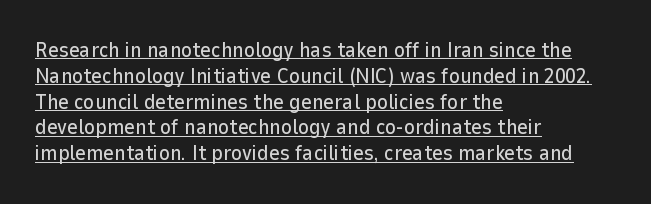
Q: Is the text italic (slanted)? A: No, it is upright.
Q: Is the text underlined? A: Yes.
Q: How is the paragraph aligned? A: Left-aligned.
Q: Is the spacing between letters normal or unusually wide? A: Normal.
